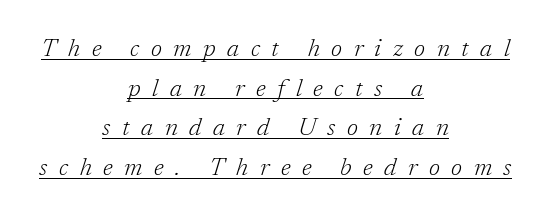
{"italic": "yes", "lean": "right", "slant_degrees": 17, "bold": "no", "underline": "yes", "align": "center", "line_spacing": "normal", "line_spacing_ratio": 1.59, "letter_spacing": "wide", "letter_spacing_em": 0.46, "glyph_px": 25}
